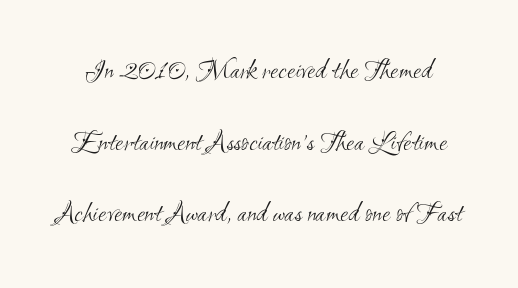
Q: Is the text bold? A: No.
Q: Is the typeface a serif or a sans-serif typeface? A: Sans-serif.
Q: Is the text underlined? A: No.
Q: Is the spacing between letters normal or unusually wide? A: Normal.
Q: Is the spacing between lines tight, normal or loose? A: Loose.
Q: Width (condensed, normal, or wide)? A: Condensed.
Q: Stroke contrast? A: Medium.
Q: x-height? A: Small.
Q: Monospaced? A: No.
